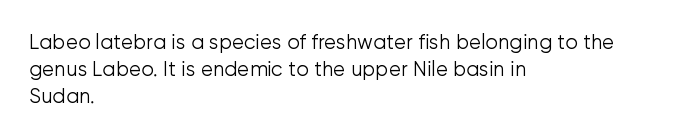
This sample uses an upright cut, with every glyph sitting square on the baseline. Reading down the column, the eye jumps a familiar distance to each next line. The horizontal fit of the characters is conventional and even. This is not heavy type; no bold has been used.
